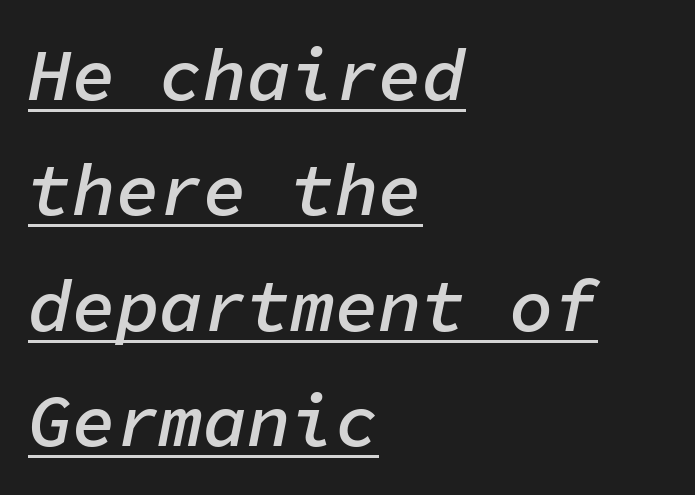
The text block is weighted toward the left margin, trailing off unevenly rightward. Slanted lettering throughout. Glance below the letters and you will spot a drawn line. The font is running at a semibold setting, under full bold. Characters follow at the spacing the type designer built in. Note the uniform advance width — an 'i' takes as much space as an 'm'.
